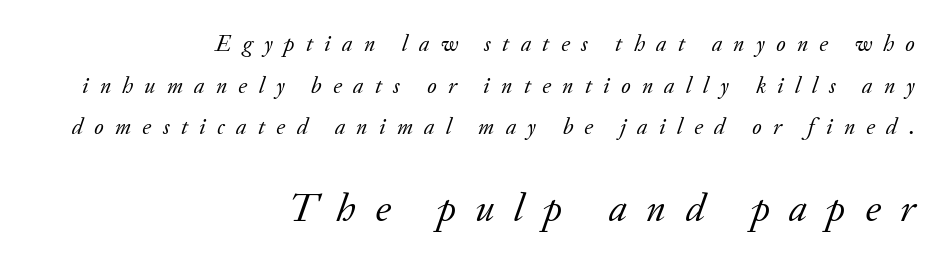
{"serif": "yes", "italic": "yes", "lean": "right", "slant_degrees": 20, "bold": "no", "weight": "regular", "width": "normal", "stroke_contrast": "low", "x_height": "small", "monospaced": "no", "underline": "no", "align": "right", "line_spacing_ratio": 1.81, "letter_spacing": "wide", "letter_spacing_em": 0.49, "larger_block": "second", "size_ratio": 1.74, "glyph_px": 40}
